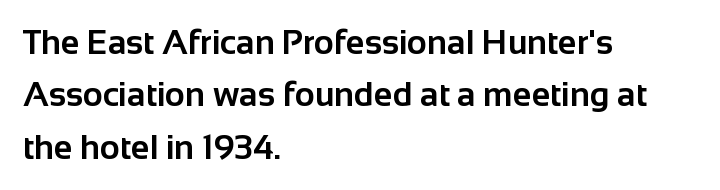
{"serif": "no", "italic": "no", "bold": "yes", "weight": "bold", "width": "normal", "stroke_contrast": "low", "x_height": "medium", "monospaced": "no", "underline": "no", "align": "left", "line_spacing": "normal", "line_spacing_ratio": 1.54, "letter_spacing": "normal", "letter_spacing_em": 0.0, "glyph_px": 34}
